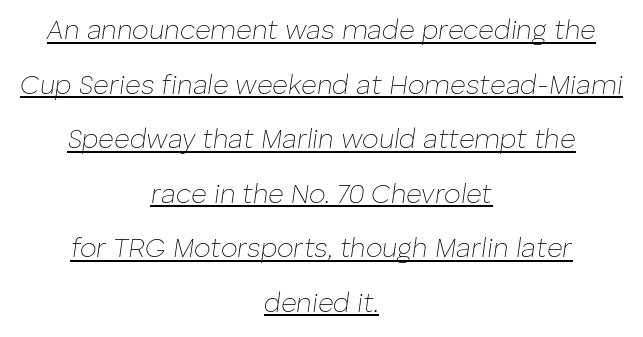
{"italic": "yes", "lean": "right", "slant_degrees": 8, "bold": "no", "underline": "yes", "align": "center", "line_spacing": "loose", "line_spacing_ratio": 2.02, "letter_spacing": "normal", "letter_spacing_em": 0.0, "glyph_px": 27}
